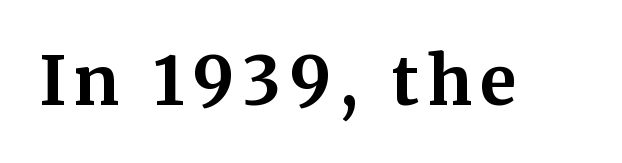
The image shows 67 px bold serif type, upright; set not underlined; medium stroke contrast and a medium x-height.
